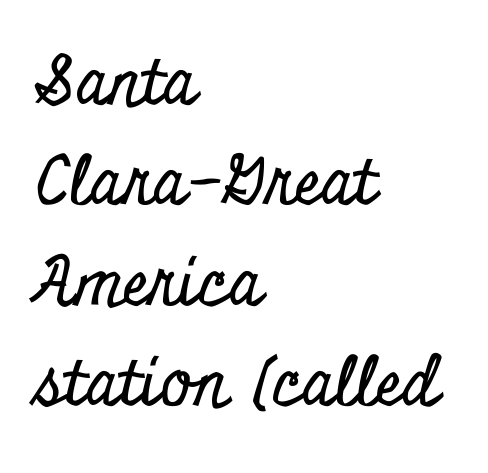
The image shows 67 px condensed serif type; set left-aligned, normal line spacing (1.5x), normal letter spacing, not underlined; low stroke contrast and a small x-height.
